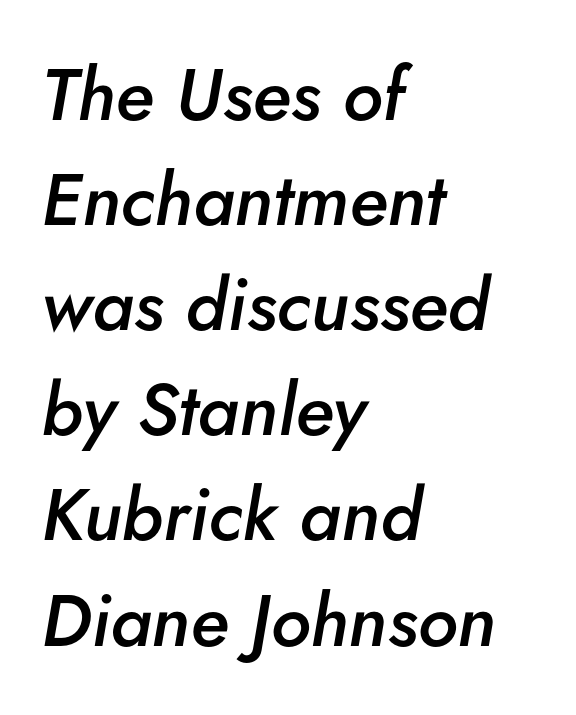
Which margin do the lines hug? The left one — the right edge is uneven. Spacing between characters is what you'd get straight out of the box. Line spacing here is normal. Character widths vary here, with narrow letters taking less room than wide ones. Letters rest on an invisible, unmarked baseline. You can tell it's italic because the verticals aren't actually vertical.
